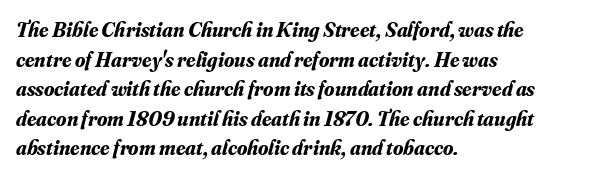
Q: Is the text bold? A: Yes.
Q: Is the text italic (slanted)? A: Yes, it leans right by about 16 degrees.
Q: Is the text underlined? A: No.
Q: How is the paragraph aligned? A: Left-aligned.
Q: Is the spacing between letters normal or unusually wide? A: Normal.
Q: Is the spacing between lines tight, normal or loose? A: Normal.
